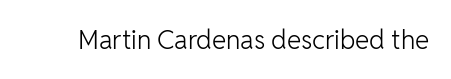
{"italic": "no", "bold": "no", "underline": "no", "letter_spacing": "normal", "letter_spacing_em": 0.0, "glyph_px": 26}
